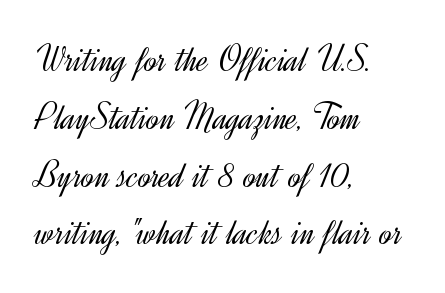
Vertical stems look standard width or narrower in stroke. This is sans-serif lettering, the kind often seen on screens and signage. Horizontal alignment here is leftward, the default for most running prose. The letterforms sit shoulder to shoulder at normal distance. The glyphs are unaccompanied by any horizontal stroke below them.
